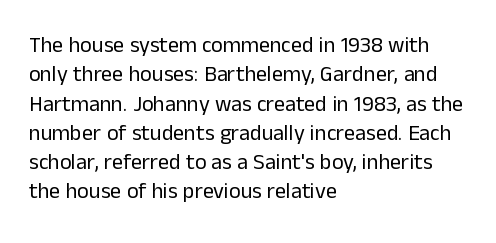
{"italic": "no", "bold": "no", "underline": "no", "align": "left", "line_spacing": "normal", "line_spacing_ratio": 1.33, "letter_spacing": "normal", "letter_spacing_em": 0.0, "glyph_px": 22}
